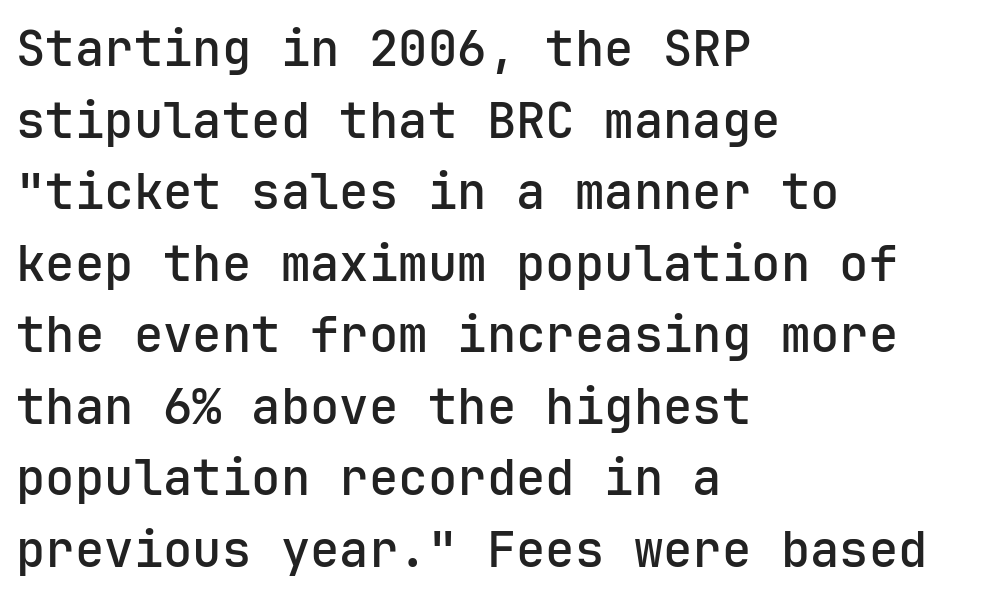
Q: Is the text italic (slanted)? A: No, it is upright.
Q: Is the typeface a serif or a sans-serif typeface? A: Sans-serif.
Q: Is the text underlined? A: No.
Q: How is the paragraph aligned? A: Left-aligned.
Q: Is the spacing between letters normal or unusually wide? A: Normal.
Q: Is the spacing between lines tight, normal or loose? A: Normal.
Q: Width (condensed, normal, or wide)? A: Normal.
Q: Stroke contrast? A: Low.
Q: x-height? A: Medium.
Q: Monospaced? A: Yes.
